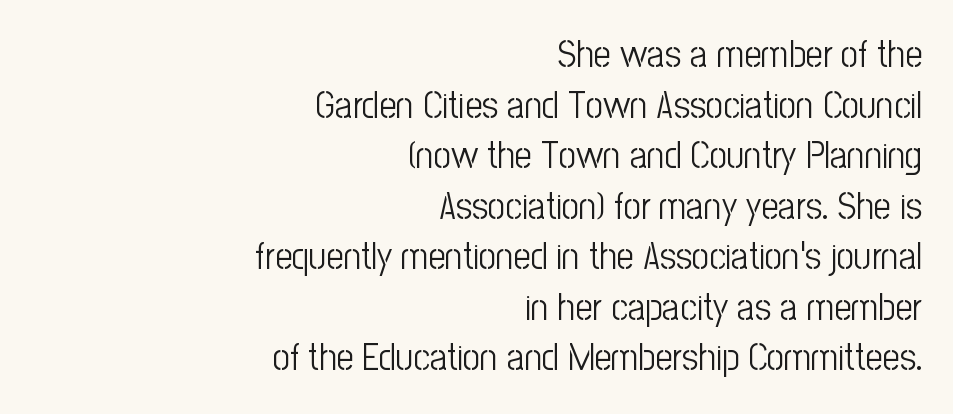
Q: Is the text bold? A: No.
Q: Is the text italic (slanted)? A: No, it is upright.
Q: Is the typeface a serif or a sans-serif typeface? A: Sans-serif.
Q: Is the text underlined? A: No.
Q: How is the paragraph aligned? A: Right-aligned.
Q: Is the spacing between letters normal or unusually wide? A: Normal.
Q: Is the spacing between lines tight, normal or loose? A: Normal.
Q: Width (condensed, normal, or wide)? A: Condensed.
Q: Stroke contrast? A: Low.
Q: x-height? A: Medium.
Q: Monospaced? A: No.
